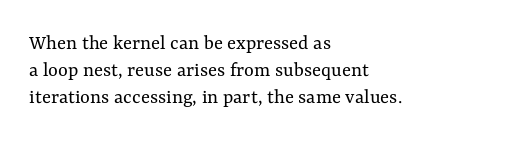
{"italic": "no", "bold": "no", "underline": "no", "align": "left", "line_spacing": "normal", "line_spacing_ratio": 1.29, "letter_spacing": "normal", "letter_spacing_em": 0.0, "glyph_px": 21}
